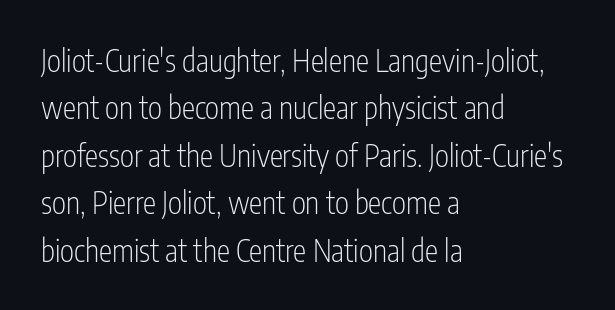
{"serif": "no", "italic": "no", "bold": "no", "weight": "light", "width": "condensed", "stroke_contrast": "low", "x_height": "medium", "monospaced": "no", "underline": "no", "align": "left", "line_spacing": "normal", "line_spacing_ratio": 1.58, "letter_spacing": "normal", "letter_spacing_em": 0.0, "glyph_px": 30}
